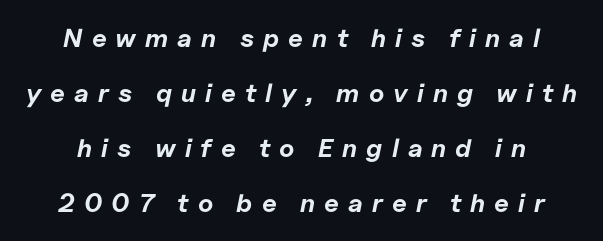
The image shows 26 px bold type, italic (leaning right); set centered, loose line spacing (2.12x), unusually wide letter spacing (+0.35 em), not underlined.
